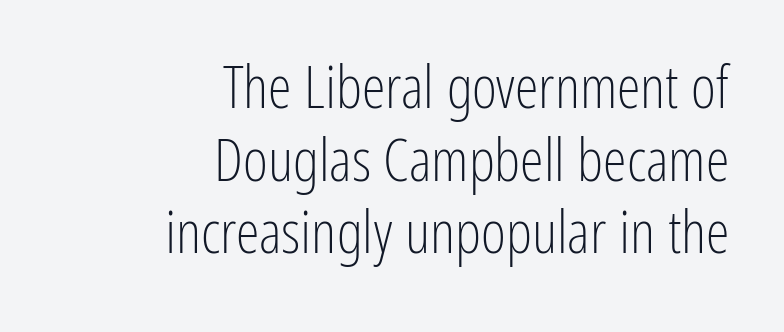
The image shows 60 px light, condensed sans-serif type, upright; set right-aligned, line spacing 1.21x, normal letter spacing, not underlined; low stroke contrast and a medium x-height.
